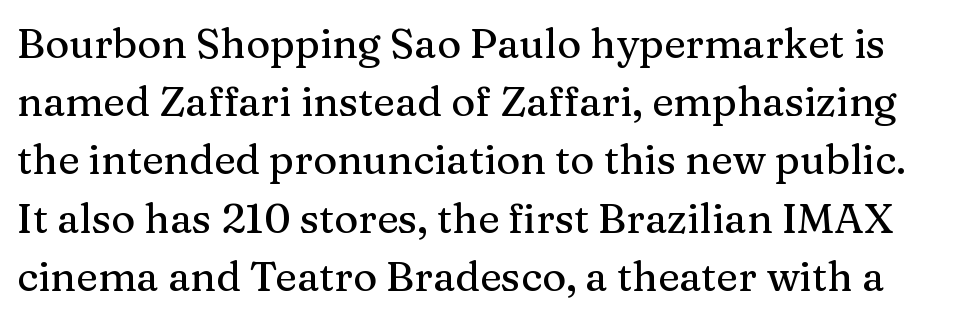
{"serif": "yes", "italic": "no", "width": "normal", "stroke_contrast": "medium", "x_height": "medium", "monospaced": "no", "underline": "no", "line_spacing": "normal", "line_spacing_ratio": 1.42, "letter_spacing": "normal", "letter_spacing_em": 0.0, "glyph_px": 41}
